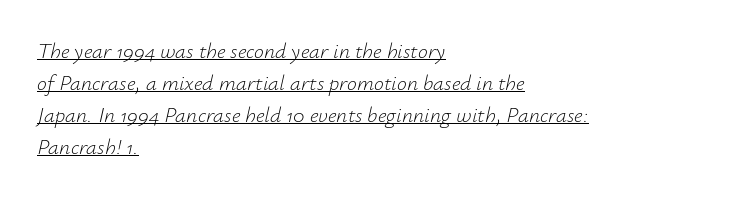
Q: Is the text bold? A: No.
Q: Is the text italic (slanted)? A: Yes, it leans right by about 12 degrees.
Q: Is the text underlined? A: Yes.
Q: How is the paragraph aligned? A: Left-aligned.
Q: Is the spacing between letters normal or unusually wide? A: Normal.
Q: Is the spacing between lines tight, normal or loose? A: Normal.
